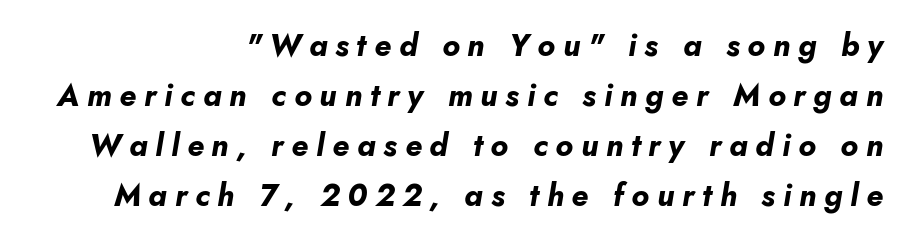
{"italic": "yes", "lean": "right", "slant_degrees": 10, "bold": "yes", "weight": "bold", "width": "normal", "stroke_contrast": "low", "x_height": "small", "monospaced": "no", "underline": "no", "align": "right", "line_spacing": "normal", "line_spacing_ratio": 1.61, "letter_spacing": "wide", "letter_spacing_em": 0.25, "glyph_px": 31}
